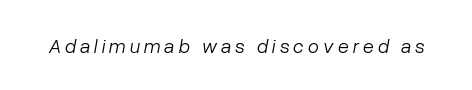
{"italic": "yes", "lean": "right", "slant_degrees": 10, "bold": "no", "underline": "no", "letter_spacing": "wide", "letter_spacing_em": 0.2, "glyph_px": 20}
